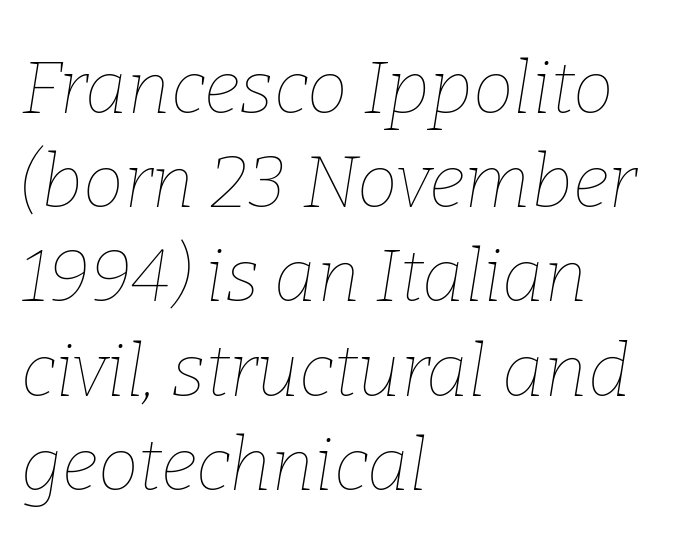
Q: Is the text bold? A: No.
Q: Is the text italic (slanted)? A: Yes, it leans right by about 9 degrees.
Q: Is the text underlined? A: No.
Q: How is the paragraph aligned? A: Left-aligned.
Q: Is the spacing between letters normal or unusually wide? A: Normal.
Q: Is the spacing between lines tight, normal or loose? A: Normal.
Q: Width (condensed, normal, or wide)? A: Normal.
Q: Stroke contrast? A: Low.
Q: x-height? A: Medium.
Q: Monospaced? A: No.
